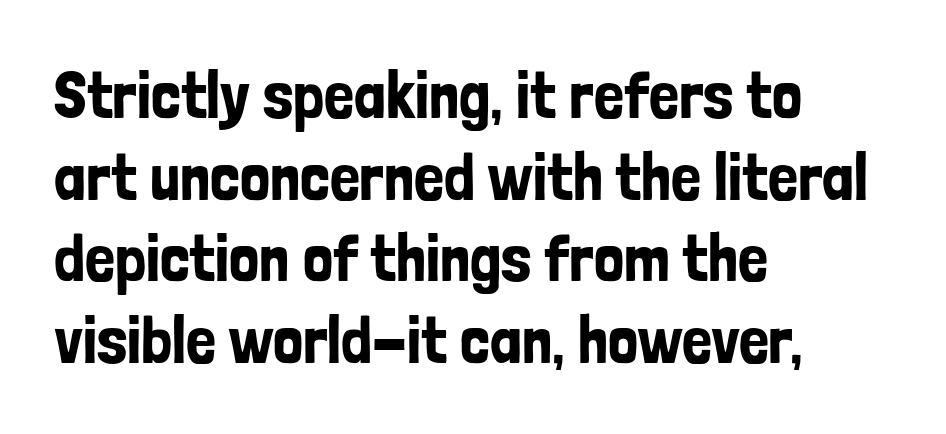
The face used here is rendered with its standard letterfit. Each letter's strokes conclude bluntly, with no projecting serifs. This sample is left-justified, so line endings fall wherever the words run out. Unlike italic type, these characters show no tilt at all. The specimen omits any rule beneath the text block's lines.
